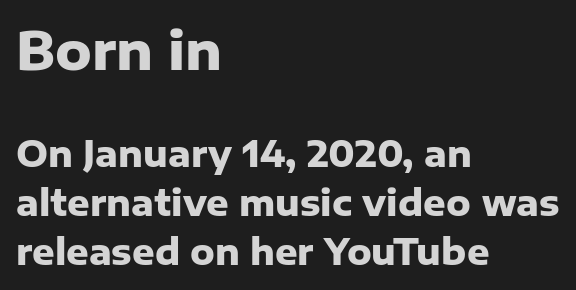
The image shows 52 px heavy sans-serif type, upright; set left-aligned, normal line spacing (1.4x), normal letter spacing, not underlined; the first (top) block is 1.49x larger; low stroke contrast and a medium x-height.
